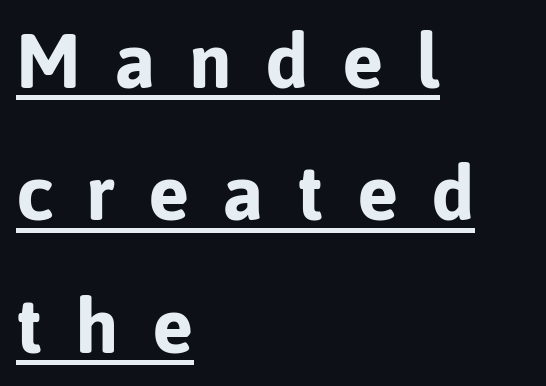
Someone cranked the tracking dial way up on this one. Classification — sans serif. Underline: present. The letters are bold, with thick, heavy strokes. A typesetter would call this proportional, since set widths differ per character. If you drew a ruler down the left edge, every line would touch it.
